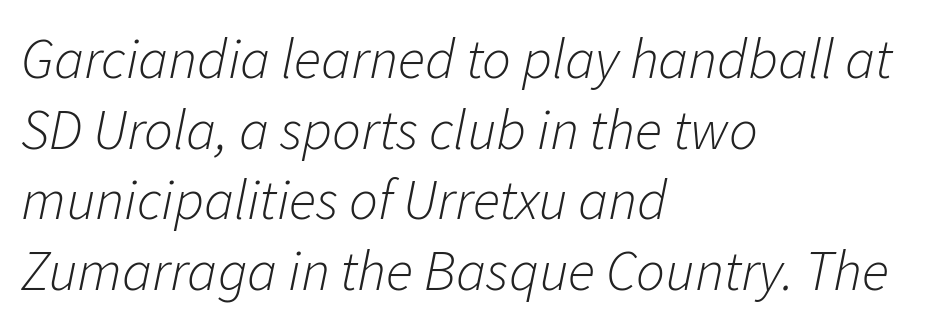
The image shows 57 px light type, italic (leaning right); set left-aligned, line spacing 1.24x, normal letter spacing, not underlined; low stroke contrast and a medium x-height.
